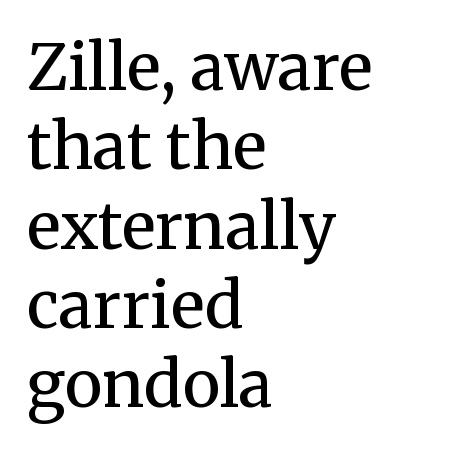
The image shows 64 px regular-weight serif type, upright; set left-aligned, line spacing 1.24x, normal letter spacing, not underlined; medium stroke contrast and a medium x-height.
